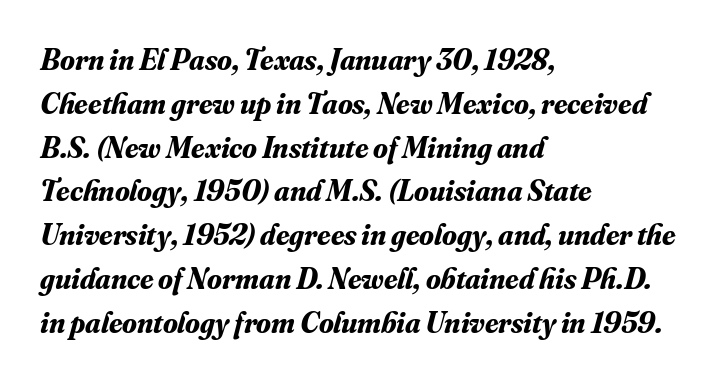
The characters display serif detailing at their extremities. The passage shown is not underscored anywhere. Would a proofreader flag this as italicized? Yes. The sample has been set heavy, in full bold. Evenly set lines give the paragraph a standard silhouette. Line beginnings align vertically; line endings do not.
